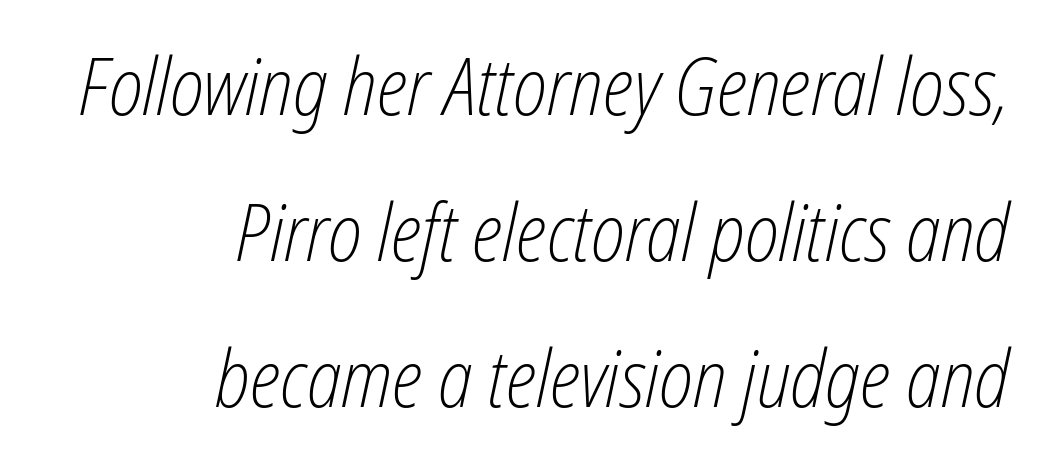
The image shows 79 px light, condensed type, italic (leaning right); set right-aligned, line spacing 1.85x, normal letter spacing, not underlined; low stroke contrast and a medium x-height.
